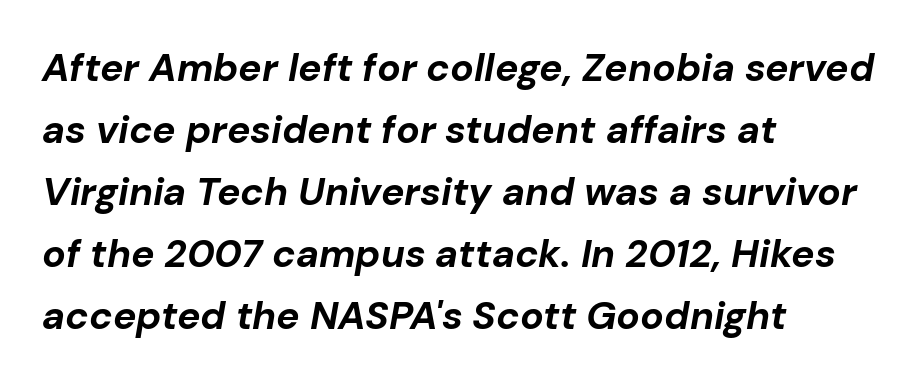
Q: Is the text bold? A: Yes.
Q: Is the text italic (slanted)? A: Yes, it leans right by about 10 degrees.
Q: Is the text underlined? A: No.
Q: How is the paragraph aligned? A: Left-aligned.
Q: Is the spacing between letters normal or unusually wide? A: Normal.
Q: Is the spacing between lines tight, normal or loose? A: Normal.
Q: Width (condensed, normal, or wide)? A: Normal.
Q: Stroke contrast? A: Low.
Q: x-height? A: Medium.
Q: Monospaced? A: No.
